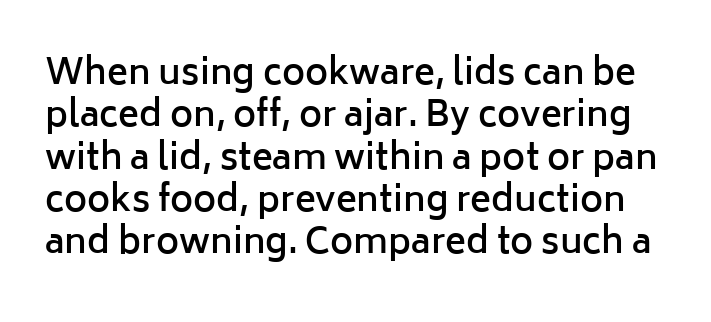
The image shows 35 px semibold sans-serif type, upright; set line spacing 1.21x, normal letter spacing, not underlined; low stroke contrast and a medium x-height.
